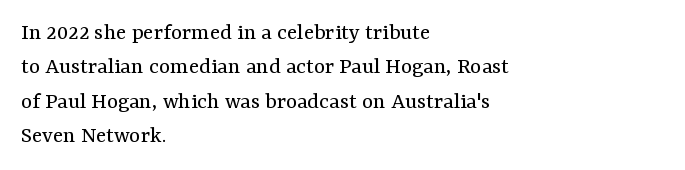
Q: Is the text bold? A: No.
Q: Is the text italic (slanted)? A: No, it is upright.
Q: Is the text underlined? A: No.
Q: How is the paragraph aligned? A: Left-aligned.
Q: Is the spacing between letters normal or unusually wide? A: Normal.
Q: Is the spacing between lines tight, normal or loose? A: Normal.
